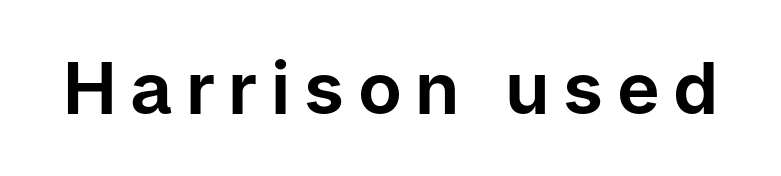
{"serif": "no", "italic": "no", "width": "normal", "stroke_contrast": "low", "x_height": "medium", "monospaced": "no", "underline": "no", "glyph_px": 72}
